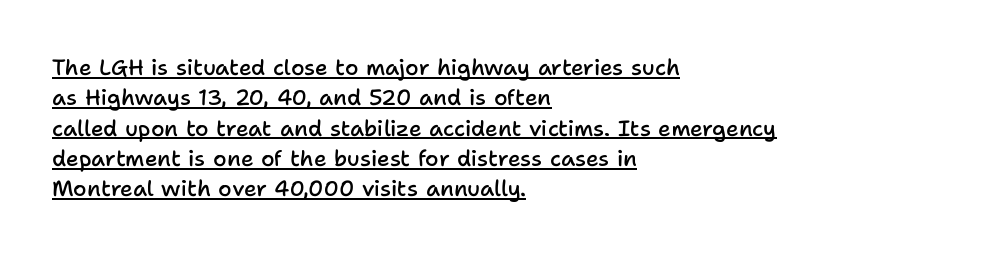
Q: Is the text bold? A: Semi-bold.
Q: Is the text italic (slanted)? A: No, it is upright.
Q: Is the text underlined? A: Yes.
Q: How is the paragraph aligned? A: Left-aligned.
Q: Is the spacing between letters normal or unusually wide? A: Normal.
Q: Is the spacing between lines tight, normal or loose? A: Normal.
